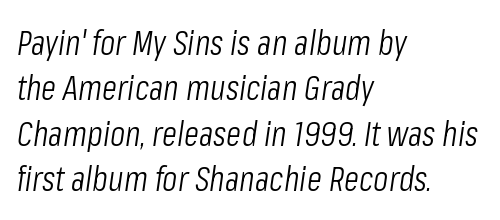
Q: Is the text bold? A: No.
Q: Is the text italic (slanted)? A: Yes, it leans right by about 8 degrees.
Q: Is the text underlined? A: No.
Q: How is the paragraph aligned? A: Left-aligned.
Q: Is the spacing between letters normal or unusually wide? A: Normal.
Q: Is the spacing between lines tight, normal or loose? A: Normal.
Q: Width (condensed, normal, or wide)? A: Condensed.
Q: Stroke contrast? A: Low.
Q: x-height? A: Medium.
Q: Monospaced? A: No.
